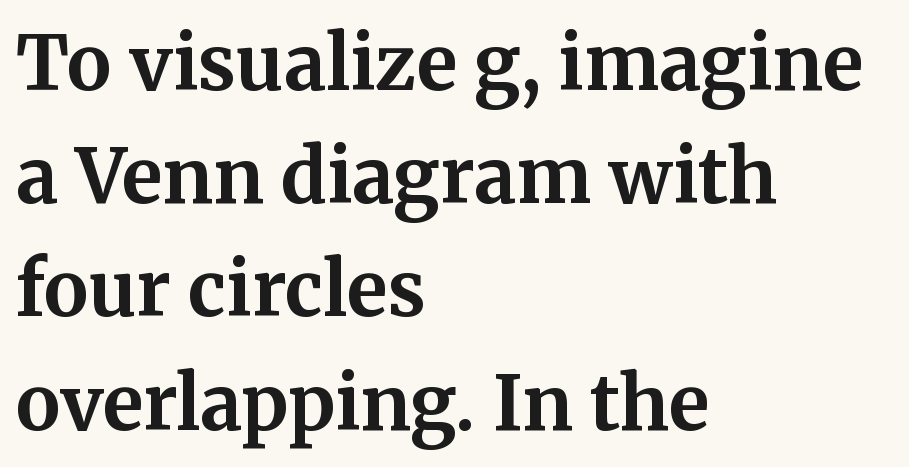
Q: Is the text bold? A: Yes.
Q: Is the text italic (slanted)? A: No, it is upright.
Q: Is the typeface a serif or a sans-serif typeface? A: Serif.
Q: Is the text underlined? A: No.
Q: How is the paragraph aligned? A: Left-aligned.
Q: Is the spacing between letters normal or unusually wide? A: Normal.
Q: Is the spacing between lines tight, normal or loose? A: Normal.
Q: Width (condensed, normal, or wide)? A: Normal.
Q: Stroke contrast? A: Medium.
Q: x-height? A: Medium.
Q: Monospaced? A: No.
